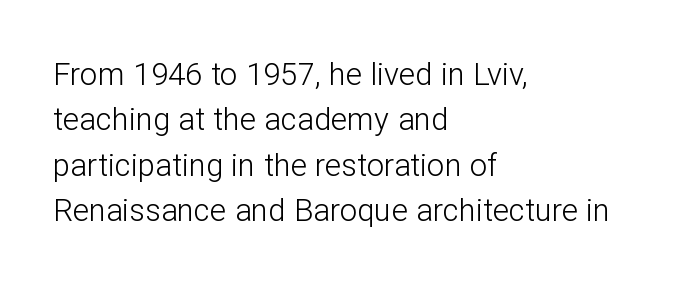
Q: Is the text bold? A: No.
Q: Is the text italic (slanted)? A: No, it is upright.
Q: Is the typeface a serif or a sans-serif typeface? A: Sans-serif.
Q: Is the text underlined? A: No.
Q: How is the paragraph aligned? A: Left-aligned.
Q: Is the spacing between letters normal or unusually wide? A: Normal.
Q: Is the spacing between lines tight, normal or loose? A: Normal.
Q: Width (condensed, normal, or wide)? A: Normal.
Q: Stroke contrast? A: Low.
Q: x-height? A: Medium.
Q: Monospaced? A: No.
